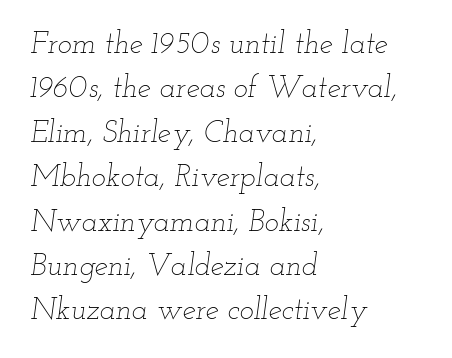
Q: Is the text bold? A: No.
Q: Is the text italic (slanted)? A: Yes, it leans right by about 12 degrees.
Q: Is the text underlined? A: No.
Q: How is the paragraph aligned? A: Left-aligned.
Q: Is the spacing between letters normal or unusually wide? A: Normal.
Q: Is the spacing between lines tight, normal or loose? A: Normal.
Q: Width (condensed, normal, or wide)? A: Wide.
Q: Stroke contrast? A: Low.
Q: x-height? A: Small.
Q: Monospaced? A: No.
